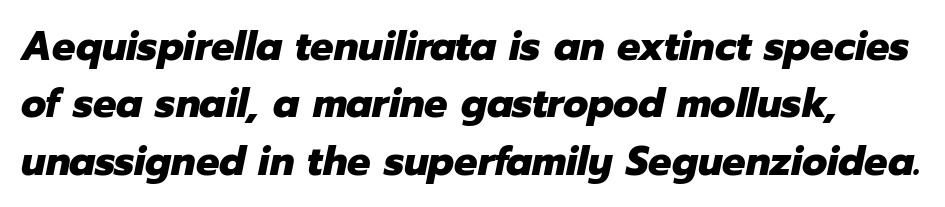
Q: Is the text bold? A: Yes.
Q: Is the text italic (slanted)? A: Yes, it leans right by about 12 degrees.
Q: Is the text underlined? A: No.
Q: Is the spacing between letters normal or unusually wide? A: Normal.
Q: Is the spacing between lines tight, normal or loose? A: Normal.
Q: Width (condensed, normal, or wide)? A: Normal.
Q: Stroke contrast? A: Low.
Q: x-height? A: Medium.
Q: Monospaced? A: No.
